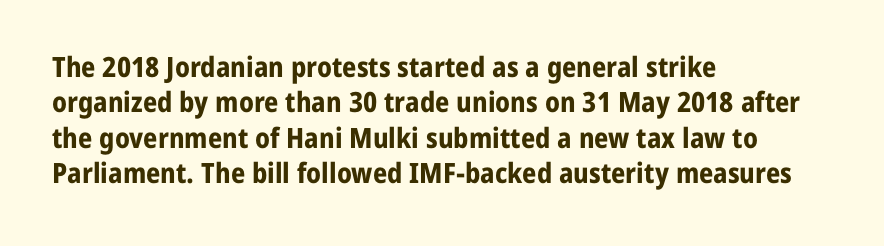
The image shows 28 px bold sans-serif type, upright; set left-aligned, normal line spacing (1.26x), normal letter spacing, not underlined; low stroke contrast and a medium x-height.
